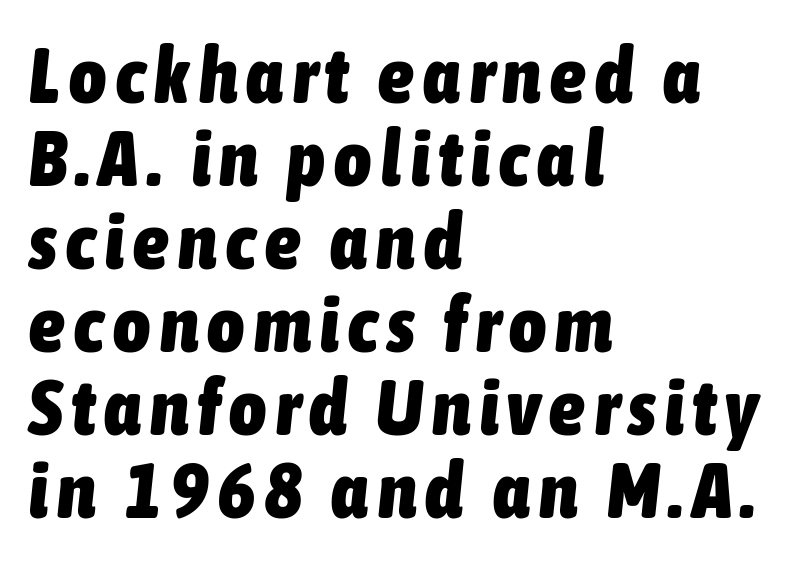
{"italic": "yes", "lean": "right", "slant_degrees": 6, "bold": "yes", "weight": "heavy", "width": "condensed", "stroke_contrast": "low", "x_height": "medium", "monospaced": "no", "underline": "no", "align": "left", "line_spacing": "tight", "line_spacing_ratio": 1.05, "glyph_px": 79}
